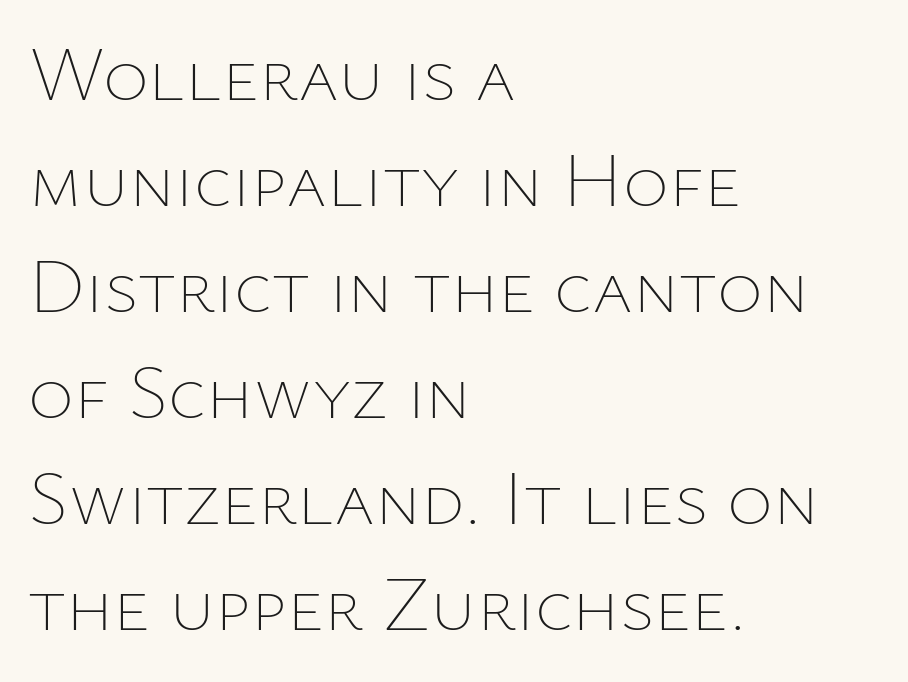
Think standard paragraph weight, or any step lighter than that. A bare baseline throughout the passage. Each word holds together tightly as a unit, with standard inter-letter gaps. This sample keeps an unexceptional amount of space between lines.
